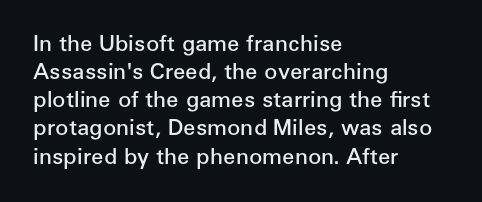
Q: Is the text bold? A: Semi-bold.
Q: Is the text italic (slanted)? A: No, it is upright.
Q: Is the text underlined? A: No.
Q: How is the paragraph aligned? A: Left-aligned.
Q: Is the spacing between letters normal or unusually wide? A: Normal.
Q: Is the spacing between lines tight, normal or loose? A: Normal.
